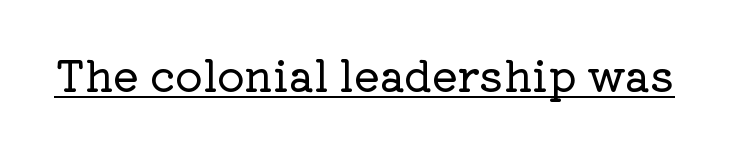
The lettering is marked with a stroke running underneath it. Vertical strokes here are truly vertical. Think of a printed novel: that variable character pitch is what you see here. The line texture is even and compact thanks to regular tracking.
